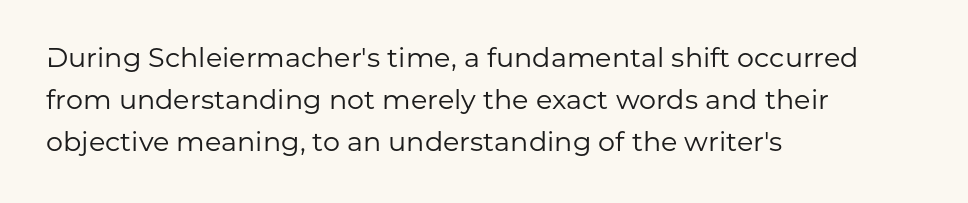
Q: Is the text bold? A: No.
Q: Is the text italic (slanted)? A: No, it is upright.
Q: Is the text underlined? A: No.
Q: How is the paragraph aligned? A: Left-aligned.
Q: Is the spacing between letters normal or unusually wide? A: Normal.
Q: Is the spacing between lines tight, normal or loose? A: Normal.
